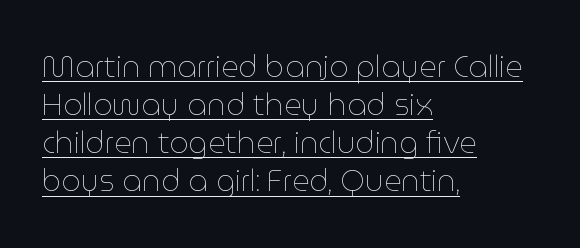
The image shows 30 px thin type, upright; set left-aligned, normal line spacing (1.27x), normal letter spacing, underlined; low stroke contrast and a medium x-height.
